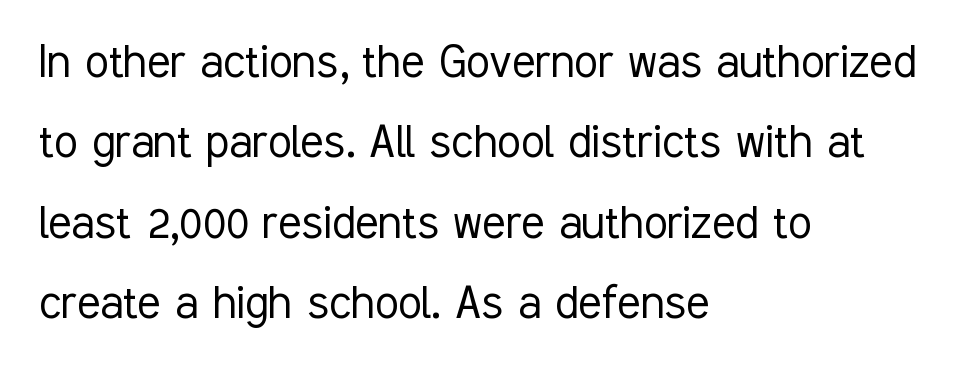
The image shows 54 px light, condensed sans-serif type, upright; set left-aligned, normal line spacing (1.49x), normal letter spacing, not underlined; low stroke contrast and a medium x-height.
